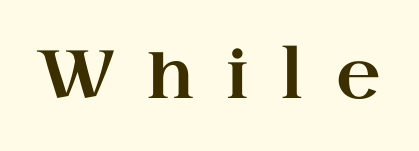
{"serif": "yes", "italic": "no", "width": "wide", "stroke_contrast": "high", "x_height": "small", "monospaced": "no", "underline": "no", "letter_spacing": "wide", "letter_spacing_em": 0.48, "glyph_px": 68}
